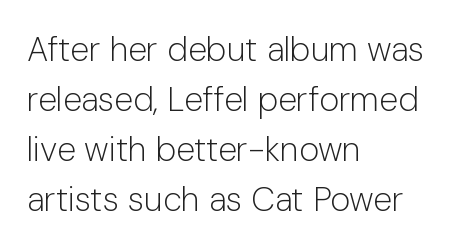
Summary of weight: not heavy and not bold. Normally led — the rows are evenly, conventionally spaced. Casual observation: everything's shoved over to the left. Honestly, the letter spacing is just normal — you wouldn't notice it. The letters stand straight up with perfectly vertical stems.
